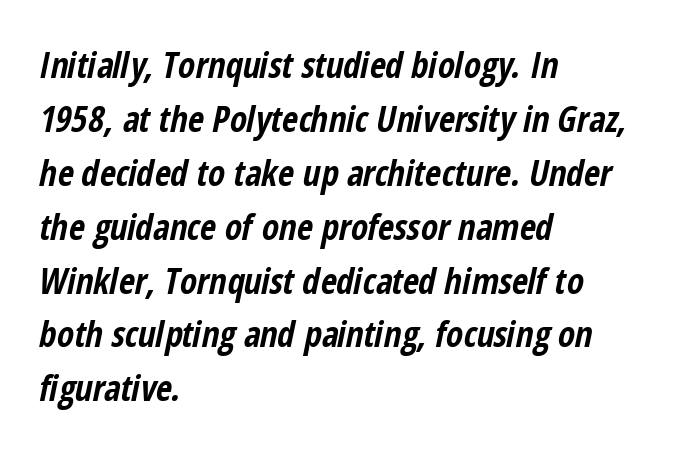
{"italic": "yes", "lean": "right", "slant_degrees": 12, "bold": "yes", "weight": "bold", "width": "condensed", "stroke_contrast": "low", "x_height": "medium", "monospaced": "no", "underline": "no", "align": "left", "line_spacing": "normal", "line_spacing_ratio": 1.54, "letter_spacing": "normal", "letter_spacing_em": 0.0, "glyph_px": 35}
